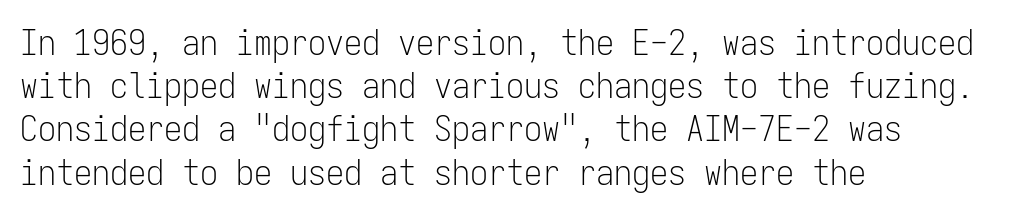
{"serif": "no", "italic": "no", "bold": "no", "weight": "light", "width": "condensed", "stroke_contrast": "low", "x_height": "medium", "monospaced": "yes", "underline": "no", "align": "left", "line_spacing_ratio": 1.2, "letter_spacing": "normal", "letter_spacing_em": 0.0, "glyph_px": 36}
